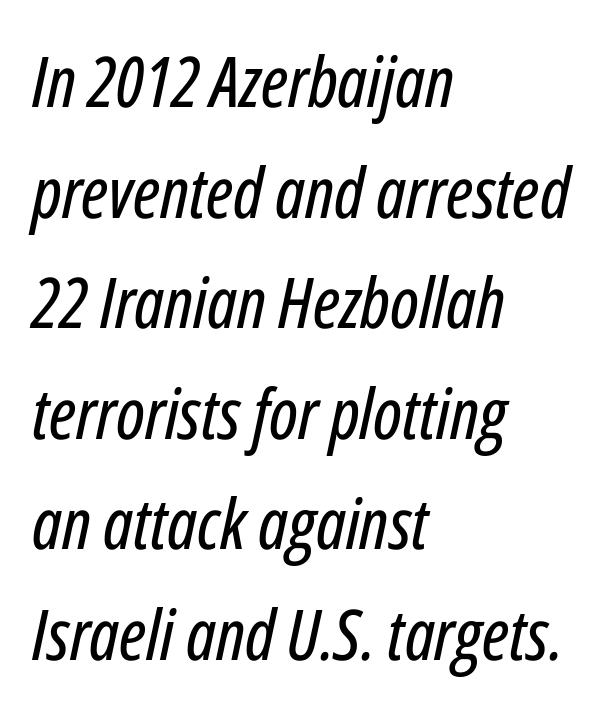
Q: Is the text italic (slanted)? A: Yes, it leans right by about 12 degrees.
Q: Is the text underlined? A: No.
Q: How is the paragraph aligned? A: Left-aligned.
Q: Is the spacing between letters normal or unusually wide? A: Normal.
Q: Is the spacing between lines tight, normal or loose? A: Normal.
Q: Width (condensed, normal, or wide)? A: Condensed.
Q: Stroke contrast? A: Low.
Q: x-height? A: Medium.
Q: Monospaced? A: No.
